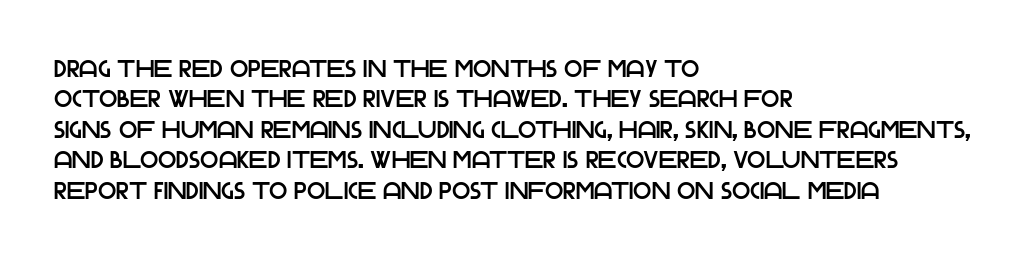
Unmarked baselines from the first word to the last. Short and long lines alike share a common starting point at left. The horizontal fit of the characters is conventional and even. Leading matches the norm, producing a regular column. In terms of posture, this sample is upright.
